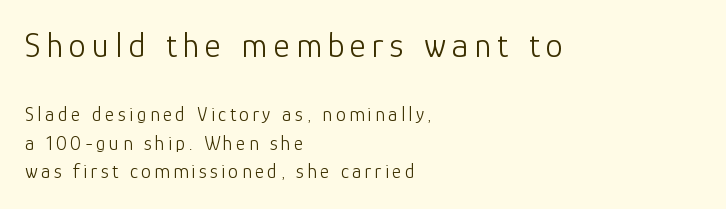
{"serif": "no", "italic": "no", "bold": "no", "weight": "light", "width": "normal", "stroke_contrast": "low", "x_height": "medium", "monospaced": "no", "underline": "no", "align": "left", "line_spacing": "normal", "line_spacing_ratio": 1.43, "larger_block": "first", "size_ratio": 1.75, "glyph_px": 35}
